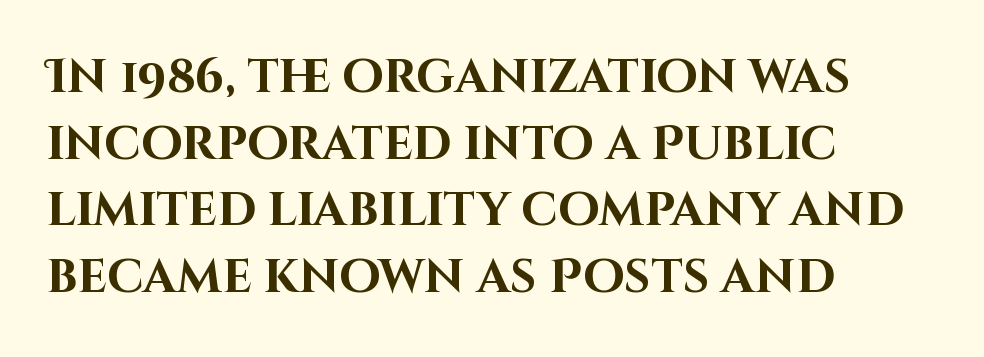
Q: Is the text bold? A: Yes.
Q: Is the text italic (slanted)? A: No, it is upright.
Q: Is the typeface a serif or a sans-serif typeface? A: Sans-serif.
Q: Is the text underlined? A: No.
Q: How is the paragraph aligned? A: Left-aligned.
Q: Is the spacing between letters normal or unusually wide? A: Normal.
Q: Is the spacing between lines tight, normal or loose? A: Normal.
Q: Width (condensed, normal, or wide)? A: Normal.
Q: Stroke contrast? A: High.
Q: x-height? A: Large.
Q: Monospaced? A: No.
